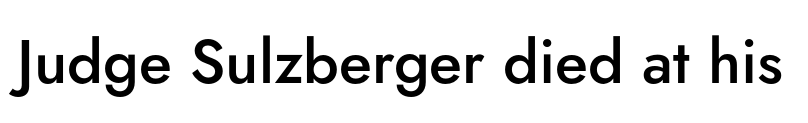
Regarding serifs, this sample does without them. Spacing verdict: proportional, widths tailored to each character. The type sits square on the baseline with zero lean. The typesetting leans somewhat heavy: a semibold. Words appear dense and cohesive because spacing is normal.
